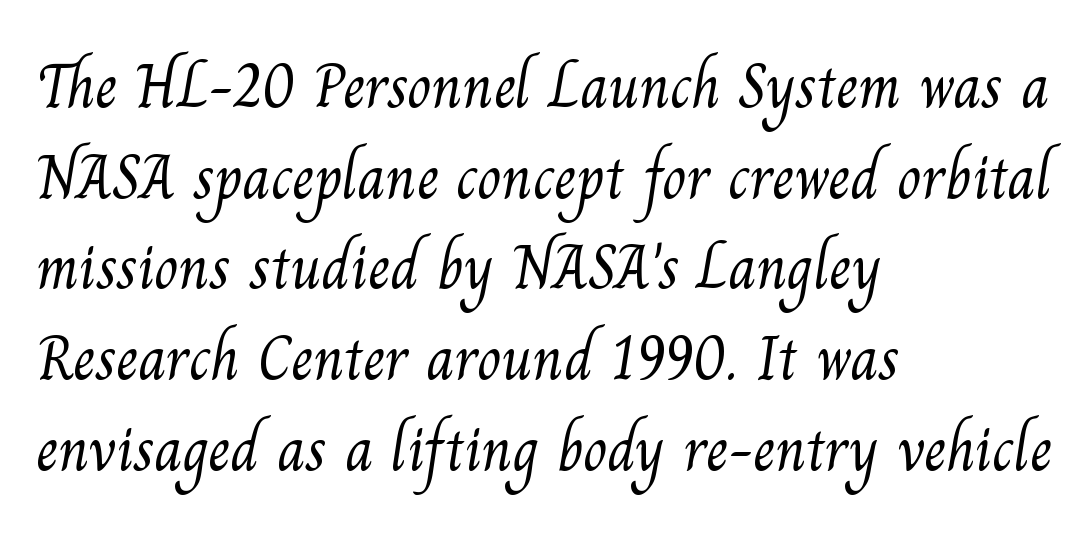
The string is rendered with underlining switched off. The cut favours lightness, reaching ordinary text weight at its darkest. Honestly, the row spacing looks completely unremarkable. Horizontally, the lines are justified to the leading edge only.
